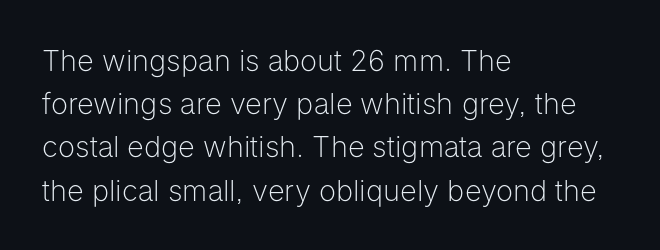
The image shows 29 px light sans-serif type, upright; set left-aligned, normal line spacing (1.49x), normal letter spacing, not underlined; low stroke contrast and a medium x-height.
